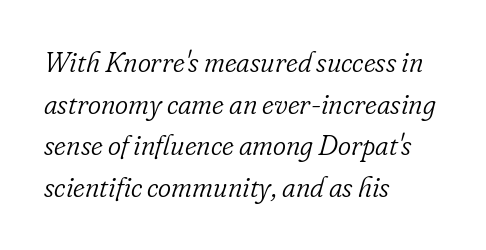
The image shows 28 px light serif type, italic (leaning right); set left-aligned, normal line spacing (1.49x), normal letter spacing, not underlined; low stroke contrast and a small x-height.
